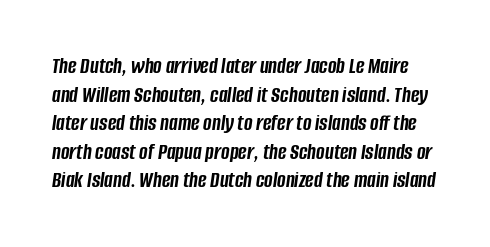
The glyphs are unaccompanied by any horizontal stroke below them. Summary of weight: heavy, a full bold. This sample uses an oblique cut, with every glyph tilted off the vertical. Nothing unusual about the tracking: characters are spaced as the font intends.
